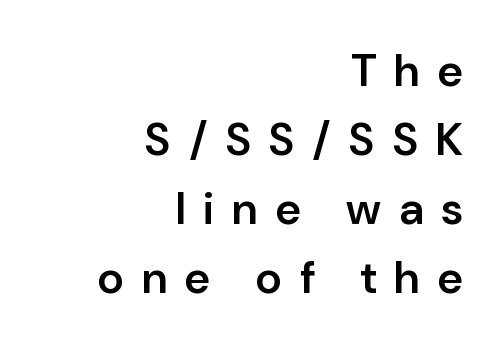
The image shows 45 px semibold sans-serif type, upright; set right-aligned, normal line spacing (1.53x), unusually wide letter spacing (+0.4 em), not underlined; low stroke contrast and a medium x-height.
